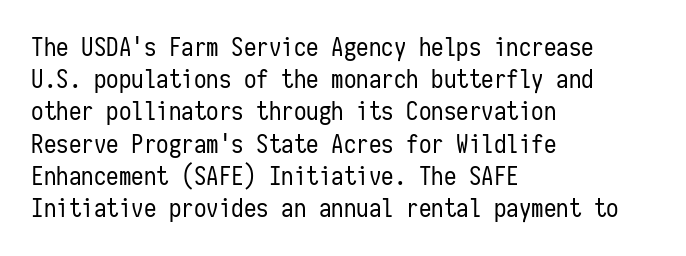
These lines keep a tight, regular rhythm from letter to letter. This sample is left-justified, so line endings fall wherever the words run out. The space between consecutive lines is moderate. Do the letters lean? They stand straight. The passage shown is not underscored anywhere. Stems and bowls with no extra thickness — not bold.
